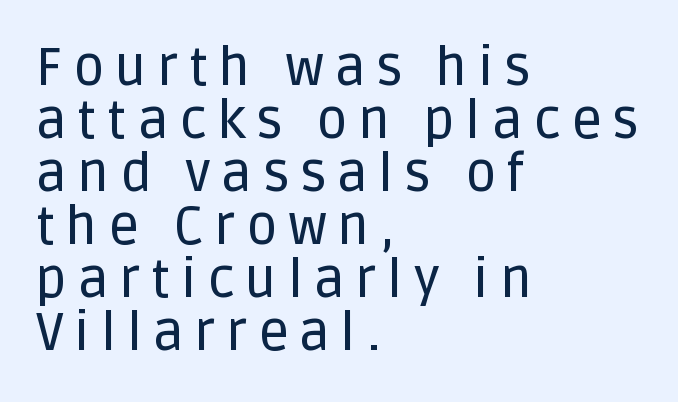
Cramped leading. Lines of text with bare space underneath. Posture: upright roman. The rendering anchors every line to the left-hand side. You could not count columns in this text — the font is proportionally spaced. Check where the strokes stop: nothing finishes them off — pure sans.
